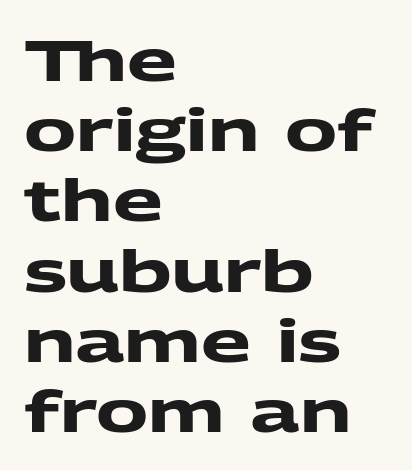
Q: Is the text bold? A: Yes.
Q: Is the typeface a serif or a sans-serif typeface? A: Sans-serif.
Q: Is the text underlined? A: No.
Q: How is the paragraph aligned? A: Left-aligned.
Q: Is the spacing between letters normal or unusually wide? A: Normal.
Q: Width (condensed, normal, or wide)? A: Wide.
Q: Stroke contrast? A: Medium.
Q: x-height? A: Medium.
Q: Monospaced? A: No.
